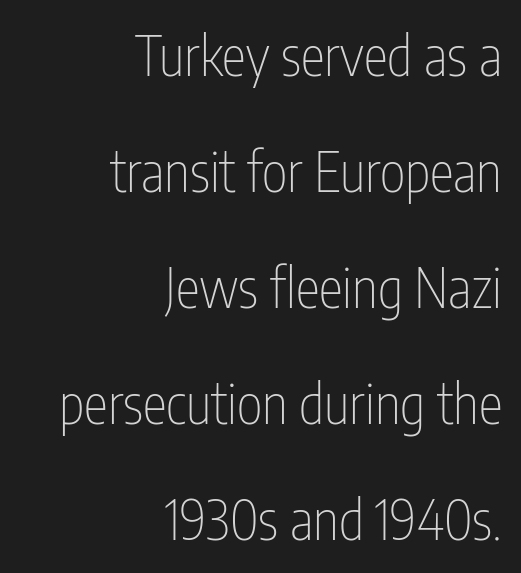
{"serif": "no", "italic": "no", "bold": "no", "weight": "thin", "width": "condensed", "stroke_contrast": "low", "x_height": "medium", "monospaced": "no", "underline": "no", "align": "right", "line_spacing": "loose", "line_spacing_ratio": 2.11, "letter_spacing": "normal", "letter_spacing_em": 0.0, "glyph_px": 55}
